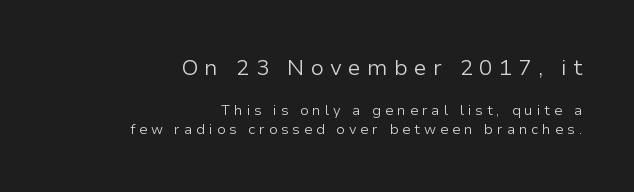
The image shows 22 px text type, upright; set right-aligned, normal line spacing (1.38x), unusually wide letter spacing (+0.28 em), not underlined; the first (top) block is 1.57x larger.
